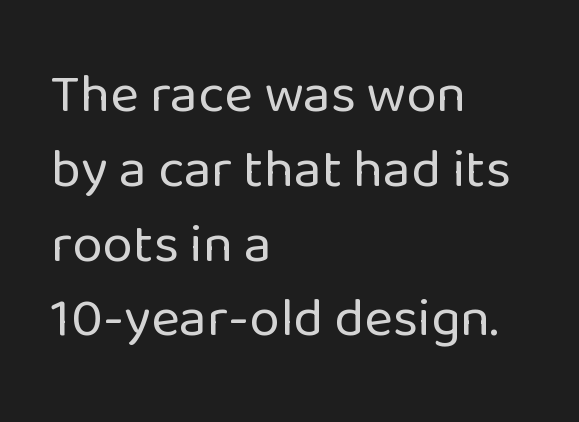
Q: Is the text bold? A: No.
Q: Is the text italic (slanted)? A: No, it is upright.
Q: Is the typeface a serif or a sans-serif typeface? A: Sans-serif.
Q: Is the text underlined? A: No.
Q: How is the paragraph aligned? A: Left-aligned.
Q: Is the spacing between letters normal or unusually wide? A: Normal.
Q: Is the spacing between lines tight, normal or loose? A: Normal.
Q: Width (condensed, normal, or wide)? A: Normal.
Q: Stroke contrast? A: Low.
Q: x-height? A: Medium.
Q: Monospaced? A: No.
